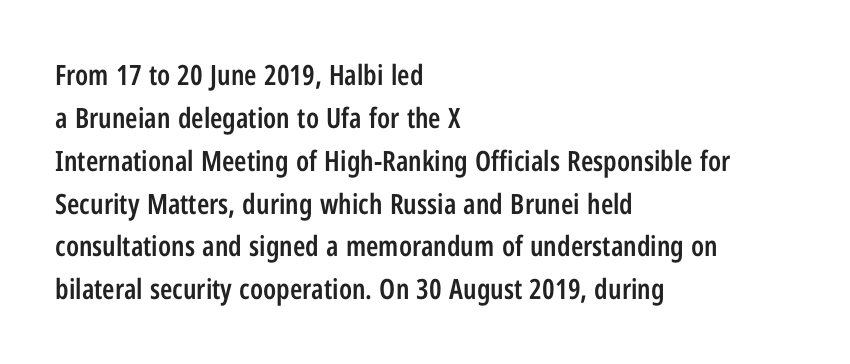
Note the varied advance widths — an 'i' is clearly narrower than an 'm'. In terms of letterspacing, this is plain default setting. This rendering features lettering with no underline. Does the lettering tilt? It doesn't — this is upright. The paragraph has a hard left edge and a soft right edge.
